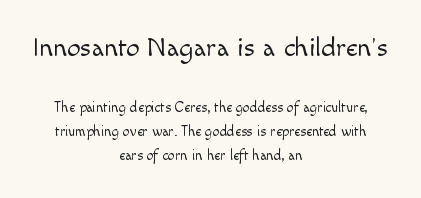
Q: Is the text bold? A: No.
Q: Is the text italic (slanted)? A: No, it is upright.
Q: Is the text underlined? A: No.
Q: How is the paragraph aligned? A: Centered.
Q: Is the spacing between letters normal or unusually wide? A: Normal.
Q: Is the spacing between lines tight, normal or loose? A: Normal.
Q: Which block of text is set in a larger size, the first (top) or the second (bottom)? A: The first (top) one.
